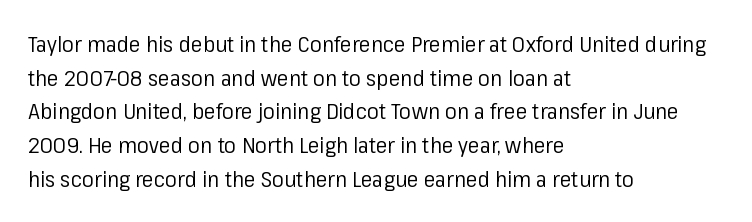
{"italic": "no", "bold": "no", "underline": "no", "align": "left", "line_spacing": "normal", "line_spacing_ratio": 1.53, "letter_spacing": "normal", "letter_spacing_em": 0.0, "glyph_px": 22}
